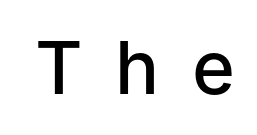
The passage shown is typed in a proportional face where columns would drift. Ordinary non-slanted type is in use. What weight is shown? A semibold, between regular and bold. Bare-footed words on every line. Serif or sans? Sans — the stroke terminals are bare. This sample uses expanded letter spacing, leaving extra air between glyphs.
